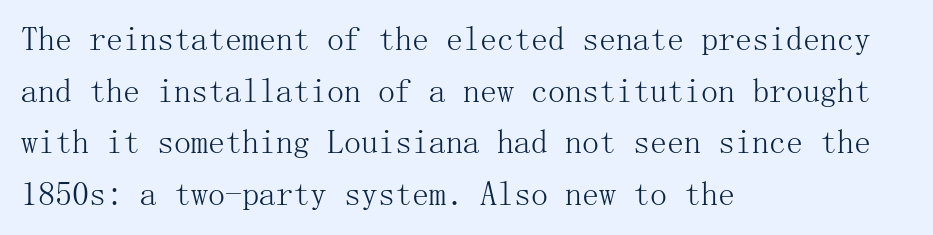
The image shows 34 px light serif type, upright; set left-aligned, normal line spacing (1.52x), normal letter spacing, not underlined; medium stroke contrast and a medium x-height.
